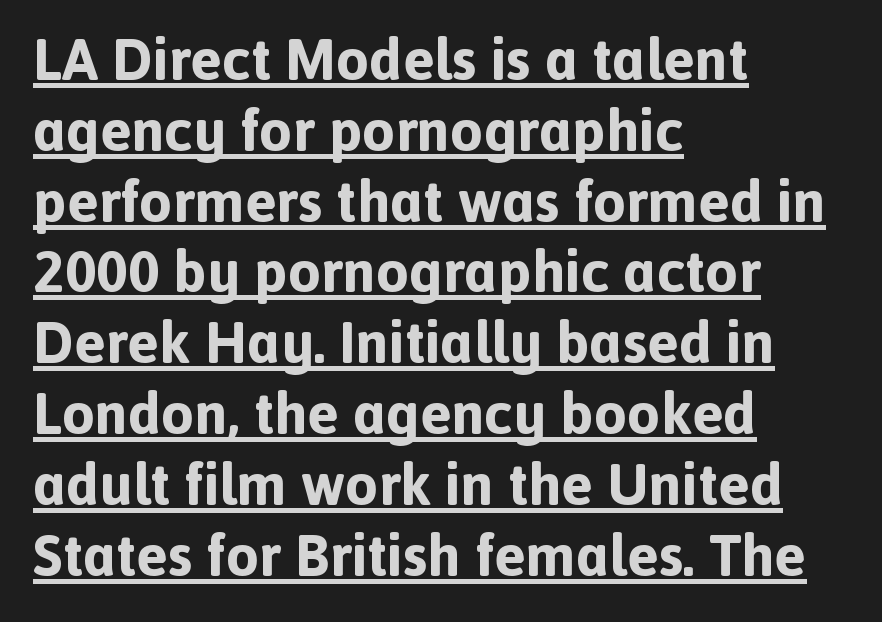
Q: Is the text bold? A: Yes.
Q: Is the text italic (slanted)? A: No, it is upright.
Q: Is the typeface a serif or a sans-serif typeface? A: Sans-serif.
Q: Is the text underlined? A: Yes.
Q: How is the paragraph aligned? A: Left-aligned.
Q: Is the spacing between letters normal or unusually wide? A: Normal.
Q: Width (condensed, normal, or wide)? A: Normal.
Q: x-height? A: Medium.
Q: Monospaced? A: No.
